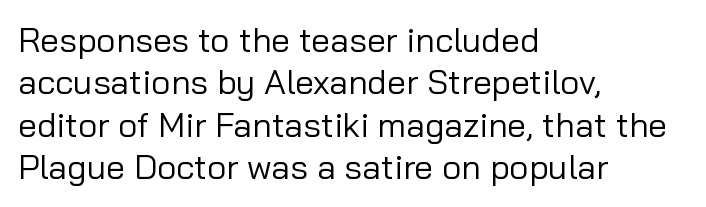
Looks like regular typesetting: each glyph gets only the width it needs. The designer went with a sans here, leaving each stem footless. In CSS terms this would be text-align: left. Check the space under the baseline: it is left empty. The specimen reads as upright at a glance.
